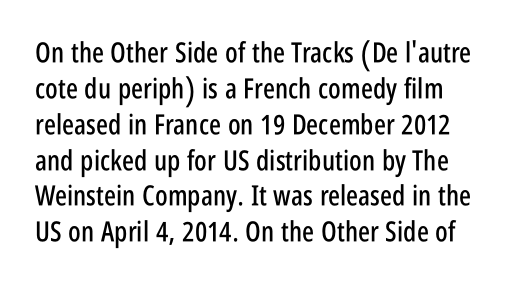
{"serif": "no", "italic": "no", "width": "condensed", "stroke_contrast": "low", "x_height": "large", "monospaced": "no", "underline": "no", "line_spacing": "normal", "line_spacing_ratio": 1.28, "letter_spacing": "normal", "letter_spacing_em": 0.0, "glyph_px": 28}
